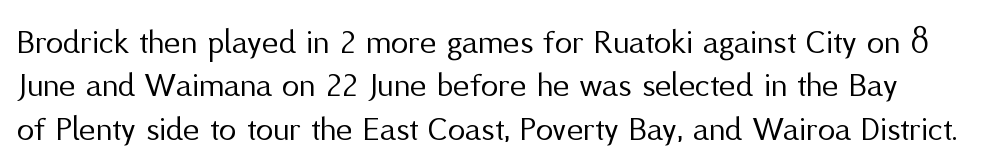
{"serif": "no", "italic": "no", "bold": "no", "weight": "regular", "width": "normal", "stroke_contrast": "medium", "x_height": "medium", "monospaced": "no", "underline": "no", "line_spacing_ratio": 1.24, "letter_spacing": "normal", "letter_spacing_em": 0.0, "glyph_px": 35}
